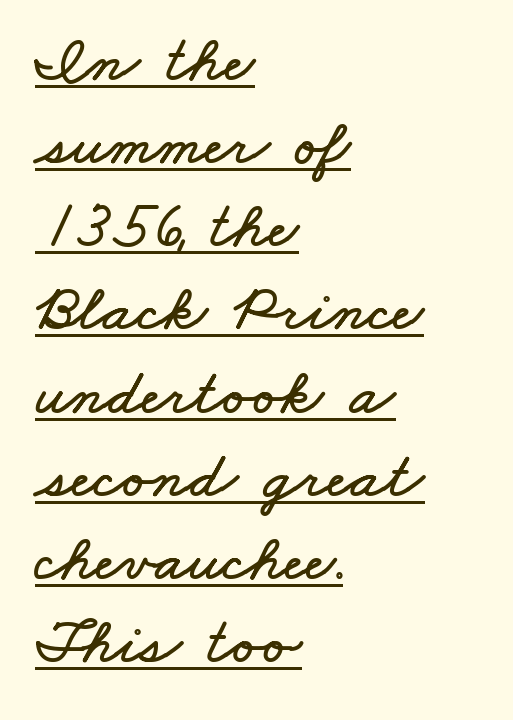
The image shows 66 px wide type; set left-aligned, normal line spacing (1.26x), normal letter spacing, underlined; low stroke contrast and a small x-height.
